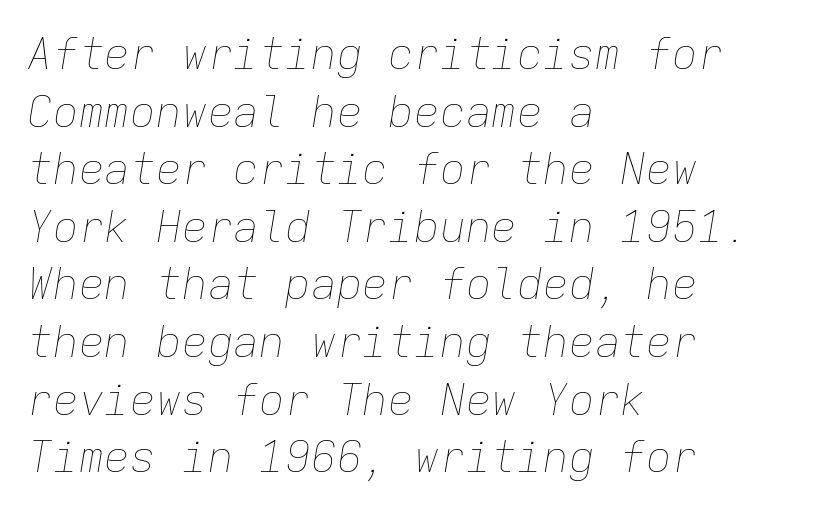
{"italic": "yes", "lean": "right", "slant_degrees": 9, "bold": "no", "weight": "thin", "width": "normal", "stroke_contrast": "low", "x_height": "medium", "monospaced": "yes", "underline": "no", "align": "left", "line_spacing": "normal", "line_spacing_ratio": 1.34, "letter_spacing": "normal", "letter_spacing_em": 0.0, "glyph_px": 43}
